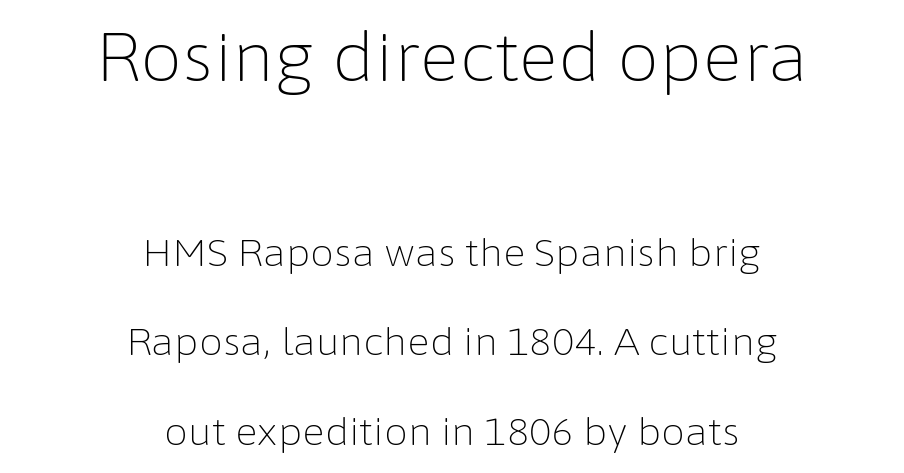
Q: Is the text bold? A: No.
Q: Is the text italic (slanted)? A: No, it is upright.
Q: Is the typeface a serif or a sans-serif typeface? A: Sans-serif.
Q: Is the text underlined? A: No.
Q: How is the paragraph aligned? A: Centered.
Q: Is the spacing between letters normal or unusually wide? A: Normal.
Q: Is the spacing between lines tight, normal or loose? A: Loose.
Q: Which block of text is set in a larger size, the first (top) or the second (bottom)? A: The first (top) one.
Q: Width (condensed, normal, or wide)? A: Normal.
Q: Stroke contrast? A: Low.
Q: x-height? A: Medium.
Q: Monospaced? A: No.
